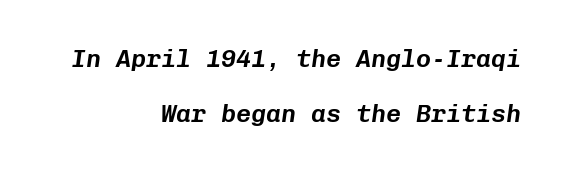
{"italic": "yes", "lean": "right", "slant_degrees": 8, "underline": "no", "align": "right", "line_spacing": "loose", "line_spacing_ratio": 2.2, "letter_spacing": "normal", "letter_spacing_em": 0.0, "glyph_px": 25}
